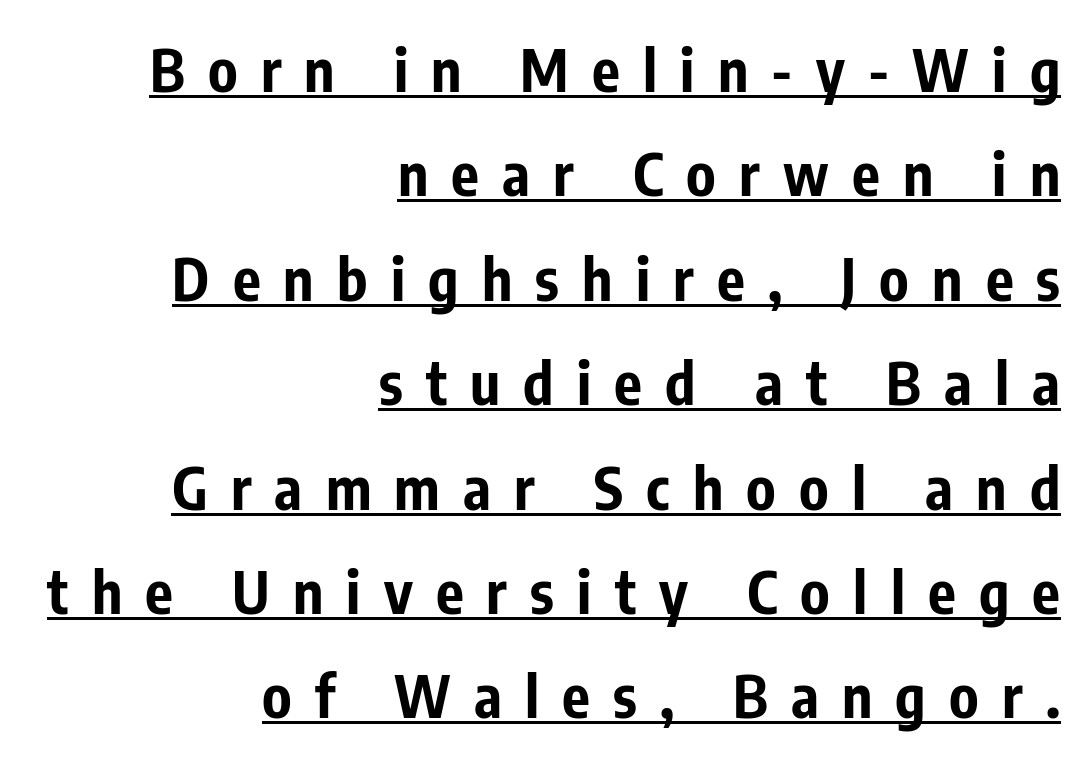
Q: Is the text bold? A: Yes.
Q: Is the text italic (slanted)? A: No, it is upright.
Q: Is the typeface a serif or a sans-serif typeface? A: Sans-serif.
Q: Is the text underlined? A: Yes.
Q: How is the paragraph aligned? A: Right-aligned.
Q: Is the spacing between letters normal or unusually wide? A: Unusually wide.
Q: Width (condensed, normal, or wide)? A: Condensed.
Q: Stroke contrast? A: Low.
Q: x-height? A: Medium.
Q: Monospaced? A: No.
